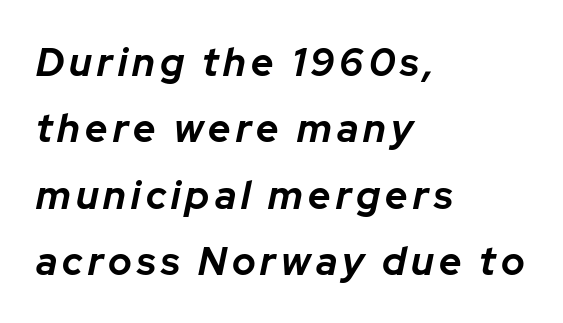
The image shows 39 px bold type, italic (leaning right); set left-aligned, normal line spacing (1.7x), not underlined; low stroke contrast and a medium x-height.
